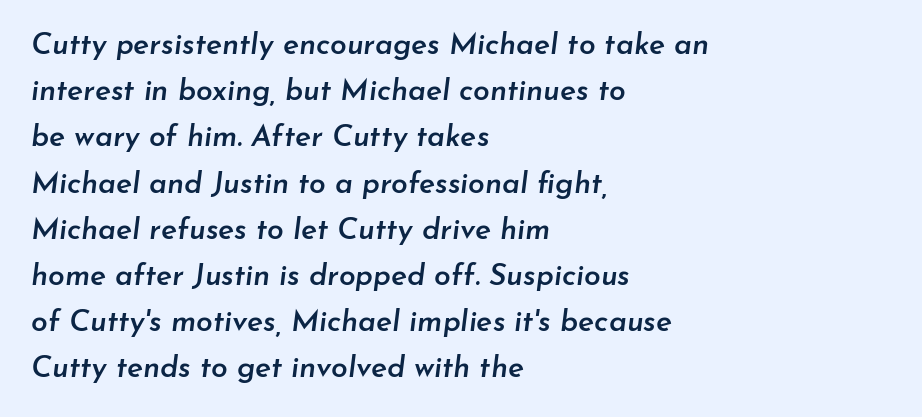
The image shows 30 px semibold type, italic (leaning right); set left-aligned, normal line spacing (1.54x), normal letter spacing, not underlined; low stroke contrast and a small x-height.
